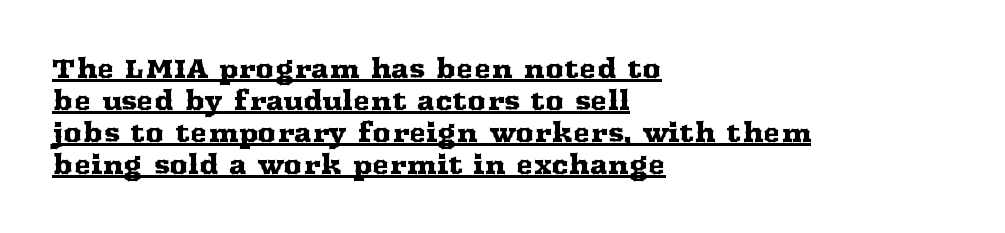
Q: Is the text italic (slanted)? A: No, it is upright.
Q: Is the text underlined? A: Yes.
Q: How is the paragraph aligned? A: Left-aligned.
Q: Is the spacing between letters normal or unusually wide? A: Normal.
